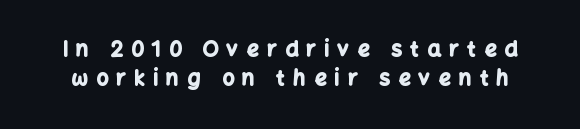
Q: Is the text bold? A: Yes.
Q: Is the text italic (slanted)? A: No, it is upright.
Q: Is the text underlined? A: No.
Q: Is the spacing between letters normal or unusually wide? A: Unusually wide.
Q: Is the spacing between lines tight, normal or loose? A: Normal.
